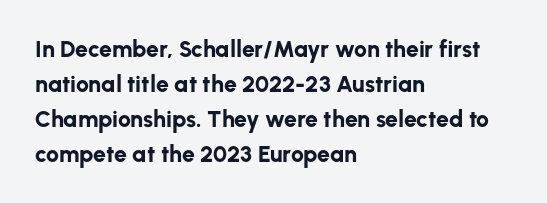
A normal amount of white space separates one row of letters from the next. The lines in this sample share a left origin and differ only in where they stop. Characters follow at the spacing the type designer built in. In terms of weight, the rendering is a true, heavy bold.
